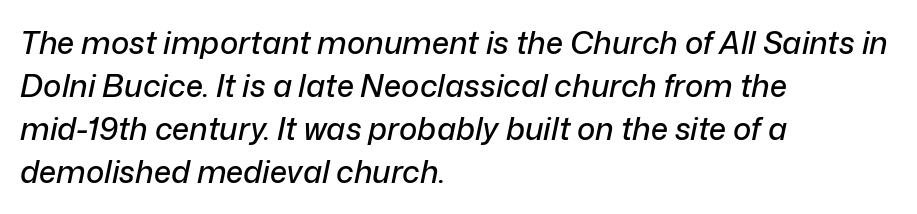
The image shows 31 px text type, italic (leaning right); set left-aligned, normal line spacing (1.39x), normal letter spacing, not underlined; low stroke contrast and a medium x-height.
